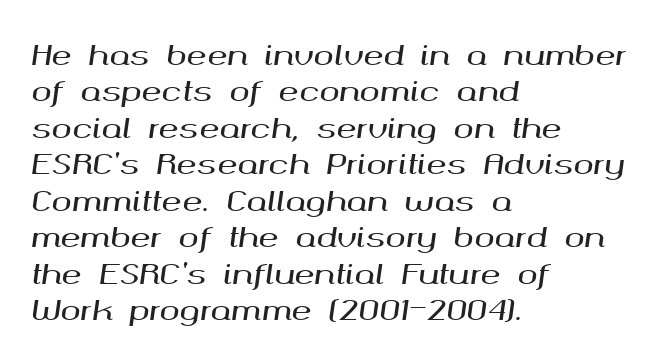
{"italic": "yes", "lean": "right", "slant_degrees": 8, "underline": "no", "align": "left", "line_spacing": "normal", "line_spacing_ratio": 1.35, "letter_spacing": "normal", "letter_spacing_em": 0.0, "glyph_px": 27}
